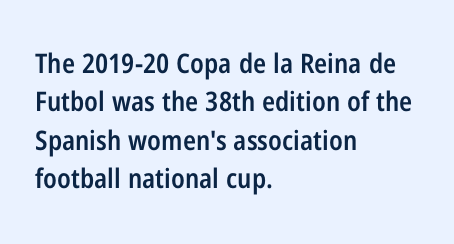
{"italic": "no", "bold": "semi", "underline": "no", "align": "left", "line_spacing": "normal", "line_spacing_ratio": 1.42, "letter_spacing": "normal", "letter_spacing_em": 0.0, "glyph_px": 27}
